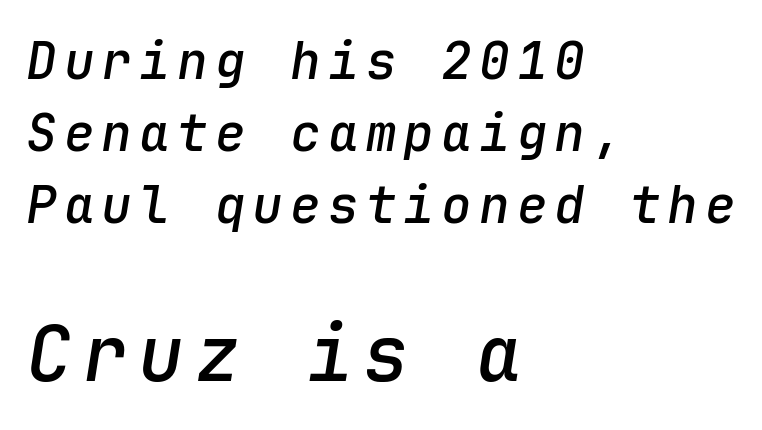
{"italic": "yes", "lean": "right", "slant_degrees": 9, "bold": "semi", "weight": "semibold", "width": "normal", "stroke_contrast": "low", "x_height": "medium", "monospaced": "yes", "underline": "no", "align": "left", "line_spacing": "normal", "line_spacing_ratio": 1.41, "larger_block": "second", "size_ratio": 1.49, "glyph_px": 76}
